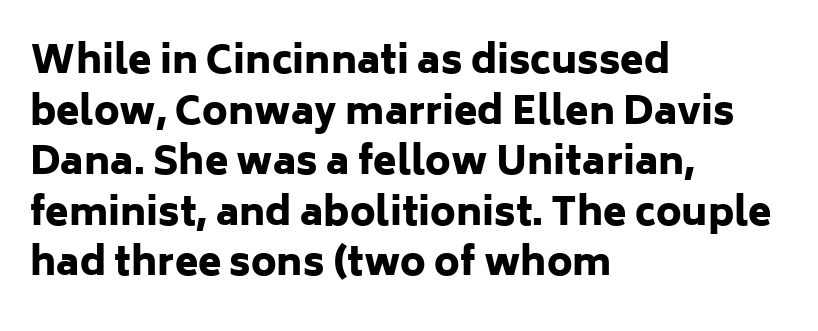
{"serif": "no", "italic": "no", "bold": "yes", "weight": "heavy", "width": "normal", "stroke_contrast": "low", "x_height": "medium", "monospaced": "no", "underline": "no", "align": "left", "line_spacing": "normal", "line_spacing_ratio": 1.33, "letter_spacing": "normal", "letter_spacing_em": 0.0, "glyph_px": 38}
